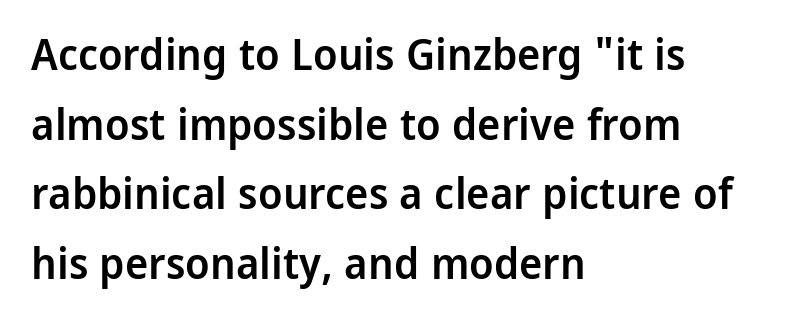
The image shows 44 px semibold sans-serif type, upright; set left-aligned, normal line spacing (1.58x), normal letter spacing, not underlined; low stroke contrast and a medium x-height.
